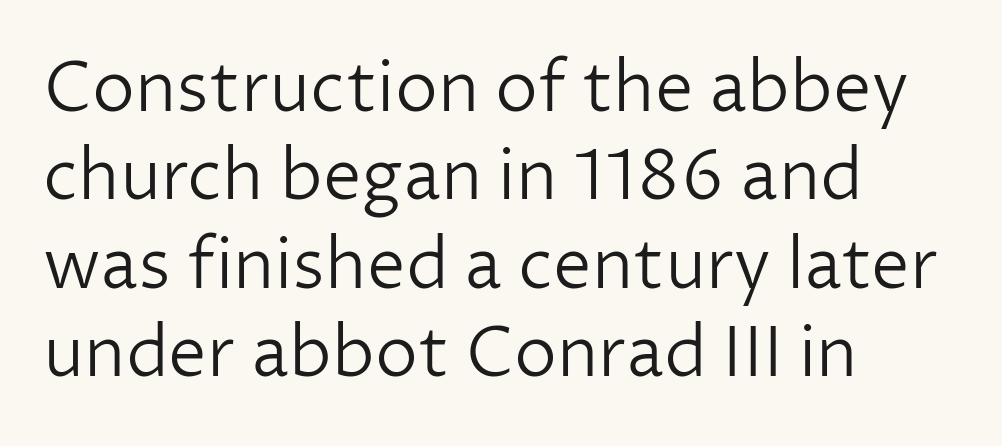
Does extra space separate the letters? No, they use regular spacing. Observe the absence of serifs on each vertical stroke in this sample. Normally led — the rows are evenly, conventionally spaced. Line starts are locked; line ends wander.
